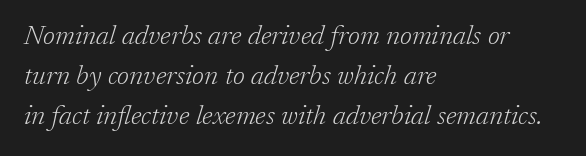
Line spacing here is normal. Summary of weight: not heavy and not bold. The zone under the glyphs is completely vacant. The rendering anchors every line to the left-hand side.
